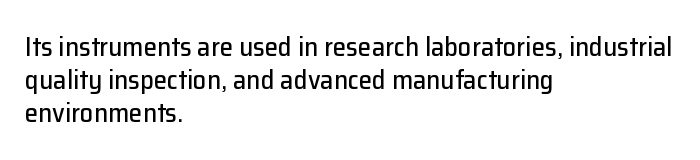
Q: Is the text italic (slanted)? A: No, it is upright.
Q: Is the text underlined? A: No.
Q: How is the paragraph aligned? A: Left-aligned.
Q: Is the spacing between letters normal or unusually wide? A: Normal.
